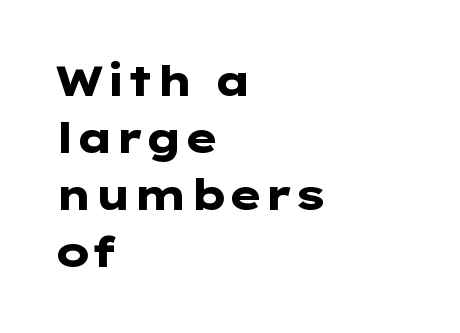
The image shows 42 px heavy, wide sans-serif type, upright; set left-aligned, normal line spacing (1.36x), normal letter spacing, not underlined; low stroke contrast and a medium x-height.
